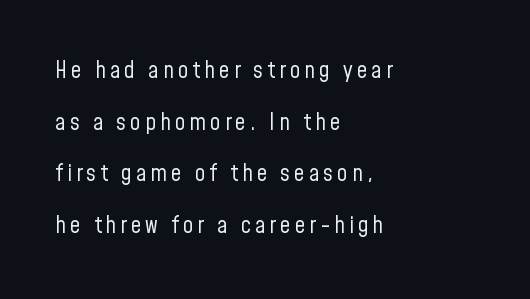
The image shows 23 px text type, upright; set left-aligned, loose line spacing (2.25x), not underlined.
